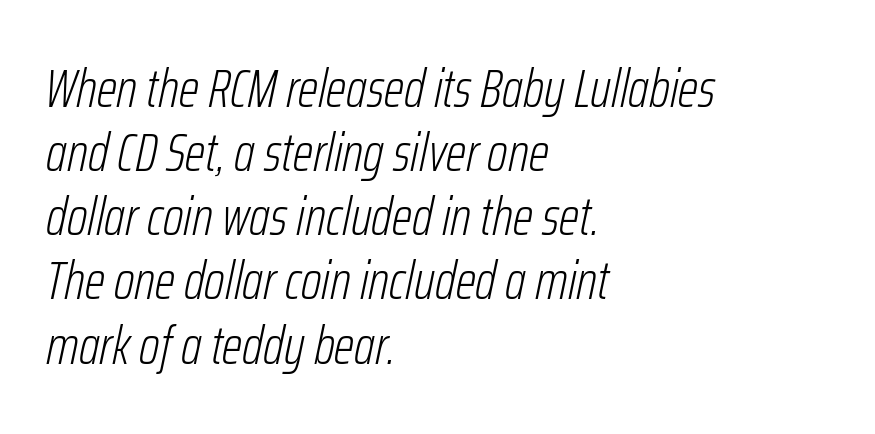
Q: Is the text bold? A: No.
Q: Is the text italic (slanted)? A: Yes, it leans right by about 12 degrees.
Q: Is the text underlined? A: No.
Q: How is the paragraph aligned? A: Left-aligned.
Q: Is the spacing between letters normal or unusually wide? A: Normal.
Q: Width (condensed, normal, or wide)? A: Condensed.
Q: Stroke contrast? A: Low.
Q: x-height? A: Medium.
Q: Monospaced? A: No.
